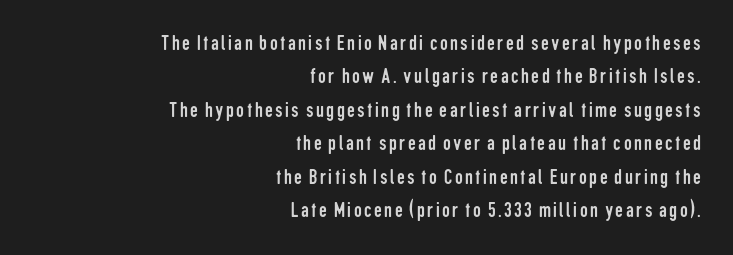
The image shows 22 px text type, upright; set right-aligned, normal line spacing (1.52x), not underlined.
